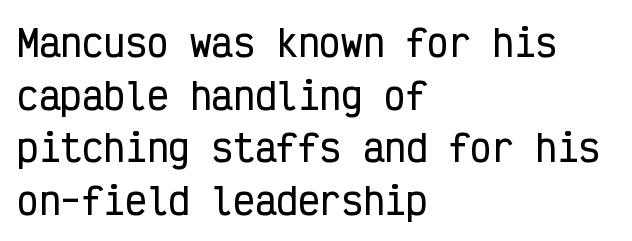
{"serif": "no", "italic": "no", "width": "condensed", "stroke_contrast": "low", "x_height": "medium", "monospaced": "yes", "underline": "no", "align": "left", "line_spacing": "normal", "line_spacing_ratio": 1.46, "letter_spacing": "normal", "letter_spacing_em": 0.0, "glyph_px": 36}
